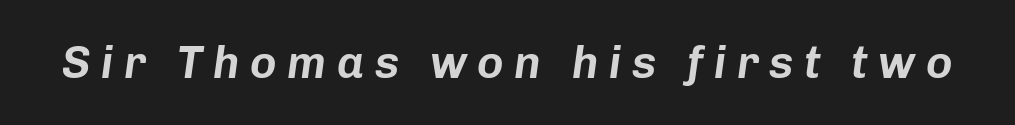
Q: Is the text italic (slanted)? A: Yes, it leans right by about 8 degrees.
Q: Is the text underlined? A: No.
Q: Is the spacing between letters normal or unusually wide? A: Unusually wide.
Q: Width (condensed, normal, or wide)? A: Normal.
Q: Stroke contrast? A: Low.
Q: x-height? A: Medium.
Q: Monospaced? A: No.
